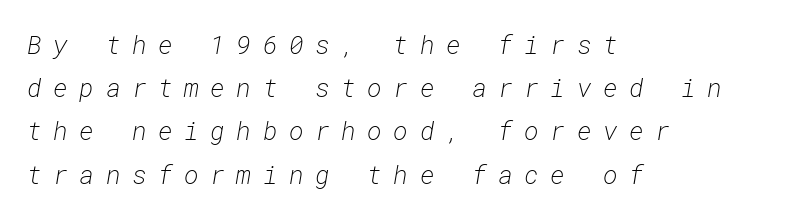
Descenders hang freely into open space. Reading down the block, your eye returns to a fixed left position each line. Compared with typical body copy, the letter spacing here is much looser. Tall strokes in this sample are angled rather than plumb.
